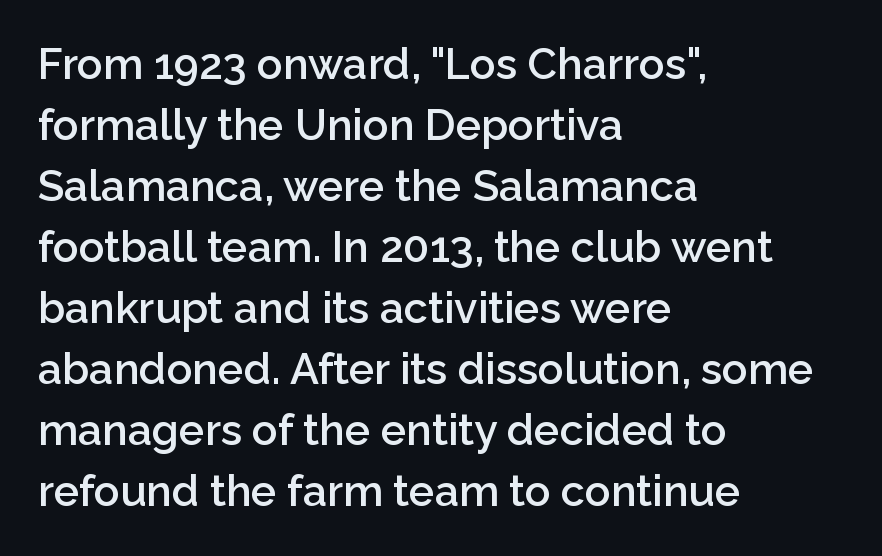
{"serif": "no", "italic": "no", "bold": "semi", "weight": "semibold", "width": "normal", "stroke_contrast": "low", "x_height": "medium", "monospaced": "no", "underline": "no", "align": "left", "line_spacing": "normal", "line_spacing_ratio": 1.42, "letter_spacing": "normal", "letter_spacing_em": 0.0, "glyph_px": 43}
